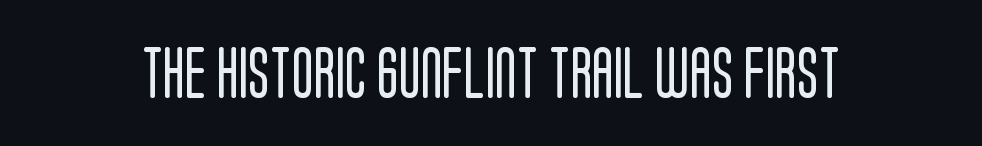
Q: Is the text bold? A: No.
Q: Is the text italic (slanted)? A: No, it is upright.
Q: Is the typeface a serif or a sans-serif typeface? A: Sans-serif.
Q: Is the text underlined? A: No.
Q: Is the spacing between letters normal or unusually wide? A: Normal.
Q: Width (condensed, normal, or wide)? A: Condensed.
Q: Stroke contrast? A: Low.
Q: x-height? A: Large.
Q: Monospaced? A: No.
